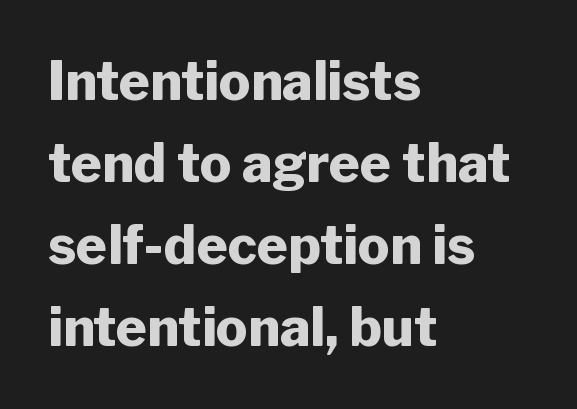
{"serif": "no", "italic": "no", "bold": "yes", "weight": "heavy", "width": "normal", "stroke_contrast": "low", "x_height": "medium", "monospaced": "no", "underline": "no", "align": "left", "line_spacing": "normal", "line_spacing_ratio": 1.55, "letter_spacing": "normal", "letter_spacing_em": 0.0, "glyph_px": 53}
